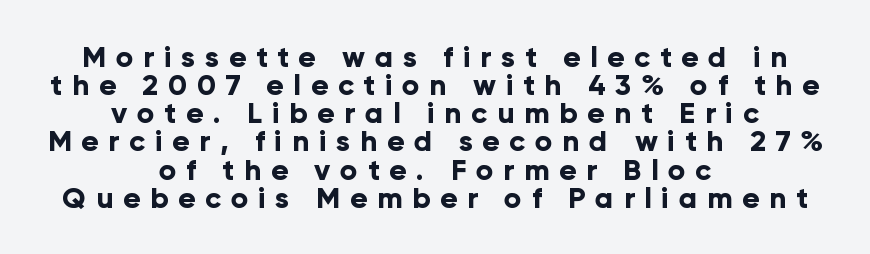
Q: Is the text bold? A: Yes.
Q: Is the text italic (slanted)? A: No, it is upright.
Q: Is the typeface a serif or a sans-serif typeface? A: Sans-serif.
Q: Is the text underlined? A: No.
Q: How is the paragraph aligned? A: Centered.
Q: Is the spacing between letters normal or unusually wide? A: Unusually wide.
Q: Is the spacing between lines tight, normal or loose? A: Tight.
Q: Width (condensed, normal, or wide)? A: Normal.
Q: Stroke contrast? A: Low.
Q: x-height? A: Medium.
Q: Monospaced? A: No.
